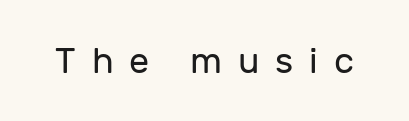
Tracking value appears strongly positive — letters spread wide. Quick note: underline off. Letters have the restrained weight of plain body copy at most. The face used here is a sans, in the tradition of grotesques and geometrics.
